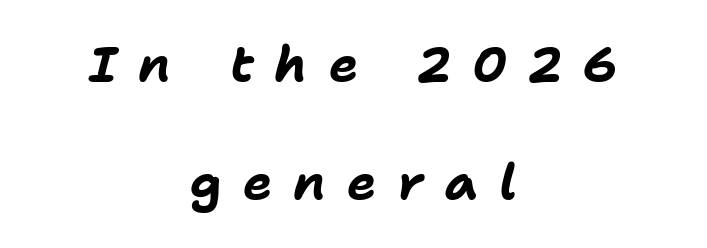
Neither beginnings nor endings align; midpoints do. Note the varied advance widths — an 'i' is clearly narrower than an 'm'. The passage shown is emphatically bold. Here the glyphs are tracked loosely, breaking word shapes into spaced letters.
